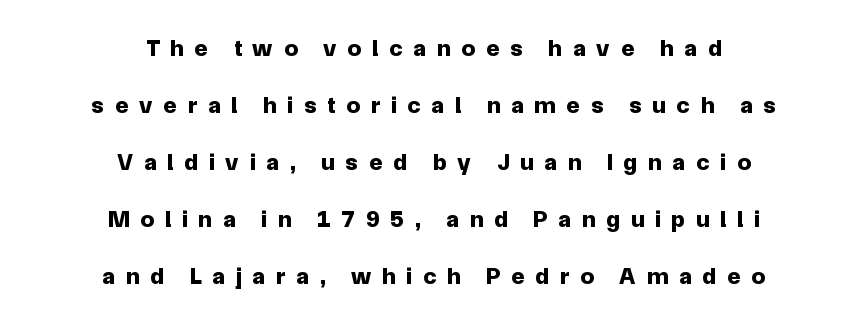
The image shows 24 px bold type, upright; set centered, loose line spacing (2.37x), unusually wide letter spacing (+0.46 em), not underlined.
